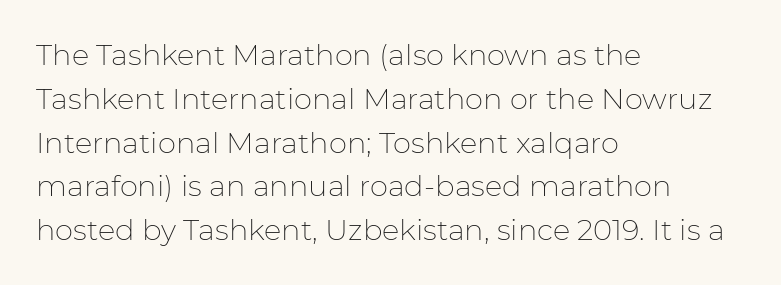
Q: Is the text bold? A: No.
Q: Is the text italic (slanted)? A: No, it is upright.
Q: Is the typeface a serif or a sans-serif typeface? A: Sans-serif.
Q: Is the text underlined? A: No.
Q: How is the paragraph aligned? A: Left-aligned.
Q: Is the spacing between letters normal or unusually wide? A: Normal.
Q: Is the spacing between lines tight, normal or loose? A: Normal.
Q: Width (condensed, normal, or wide)? A: Normal.
Q: Stroke contrast? A: Low.
Q: x-height? A: Medium.
Q: Monospaced? A: No.
